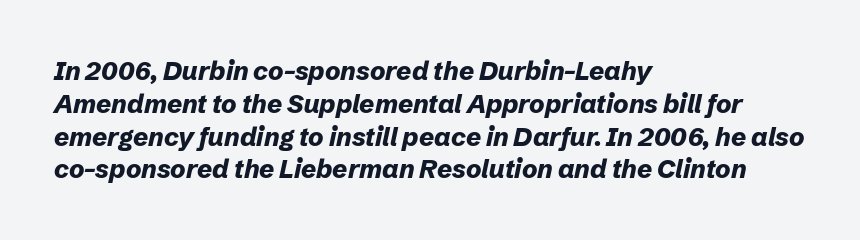
{"italic": "yes", "lean": "right", "slant_degrees": 12, "bold": "yes", "underline": "no", "align": "left", "line_spacing": "normal", "line_spacing_ratio": 1.26, "letter_spacing": "normal", "letter_spacing_em": 0.0, "glyph_px": 26}
